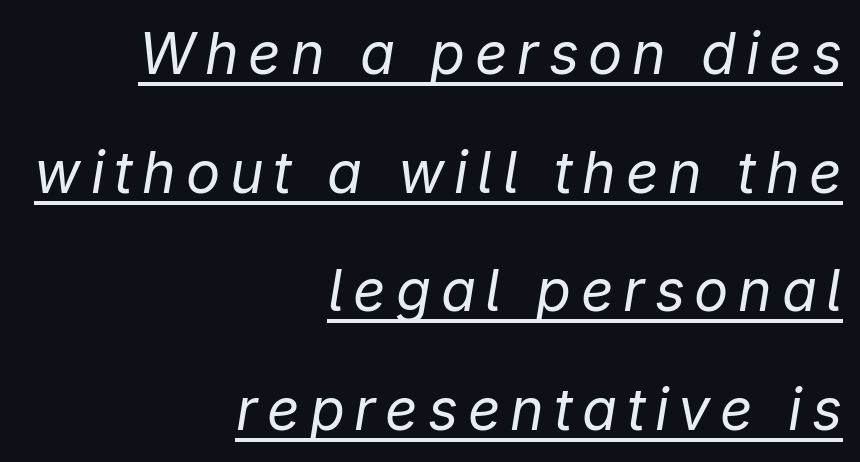
Q: Is the text bold? A: No.
Q: Is the text italic (slanted)? A: Yes, it leans right by about 9 degrees.
Q: Is the text underlined? A: Yes.
Q: How is the paragraph aligned? A: Right-aligned.
Q: Is the spacing between lines tight, normal or loose? A: Loose.
Q: Width (condensed, normal, or wide)? A: Normal.
Q: Stroke contrast? A: Low.
Q: x-height? A: Medium.
Q: Monospaced? A: No.
